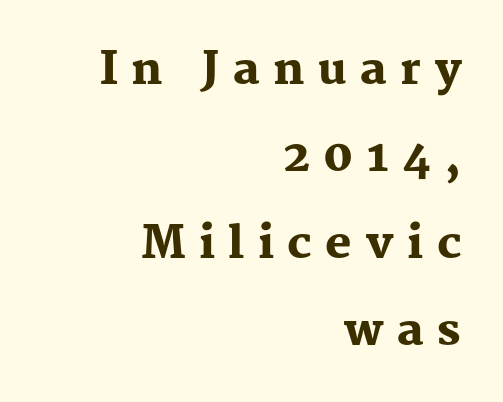
Q: Is the text bold? A: Yes.
Q: Is the text italic (slanted)? A: No, it is upright.
Q: Is the typeface a serif or a sans-serif typeface? A: Serif.
Q: Is the text underlined? A: No.
Q: How is the paragraph aligned? A: Right-aligned.
Q: Is the spacing between letters normal or unusually wide? A: Unusually wide.
Q: Is the spacing between lines tight, normal or loose? A: Loose.
Q: Width (condensed, normal, or wide)? A: Normal.
Q: Stroke contrast? A: Medium.
Q: x-height? A: Medium.
Q: Monospaced? A: No.
